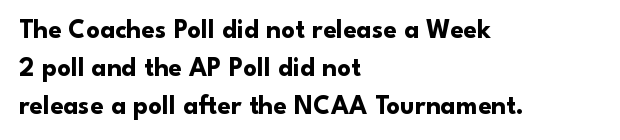
{"italic": "no", "bold": "yes", "underline": "no", "align": "left", "line_spacing": "normal", "line_spacing_ratio": 1.41, "letter_spacing": "normal", "letter_spacing_em": 0.0, "glyph_px": 27}
